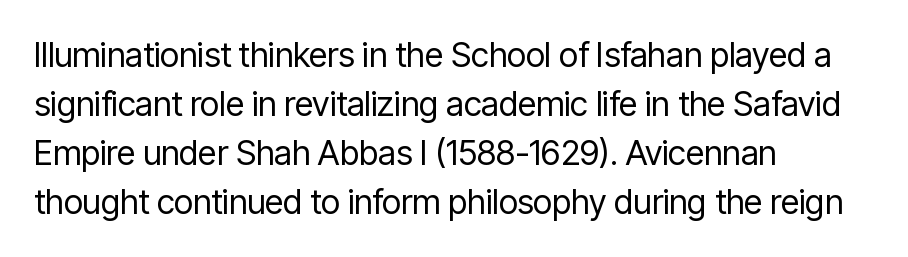
The image shows 34 px regular-weight, condensed sans-serif type, upright; set left-aligned, normal line spacing (1.44x), normal letter spacing, not underlined; low stroke contrast and a medium x-height.
